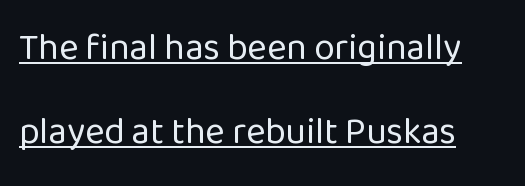
{"serif": "no", "italic": "no", "bold": "no", "weight": "regular", "width": "normal", "stroke_contrast": "low", "x_height": "medium", "monospaced": "no", "underline": "yes", "align": "left", "line_spacing": "loose", "line_spacing_ratio": 2.27, "letter_spacing": "normal", "letter_spacing_em": 0.0, "glyph_px": 37}
